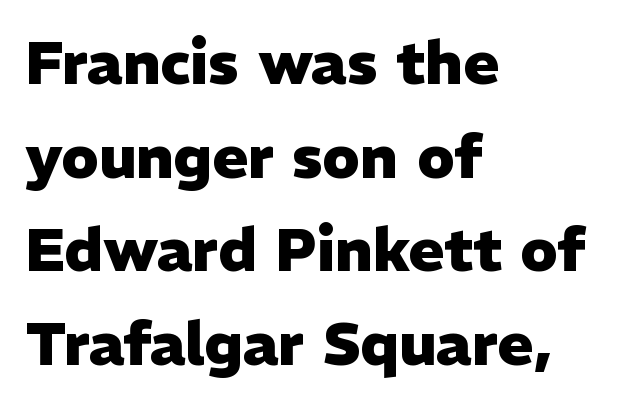
{"serif": "no", "italic": "no", "bold": "yes", "weight": "heavy", "width": "normal", "stroke_contrast": "low", "x_height": "medium", "monospaced": "no", "underline": "no", "align": "left", "line_spacing": "normal", "line_spacing_ratio": 1.56, "letter_spacing": "normal", "letter_spacing_em": 0.0, "glyph_px": 60}
